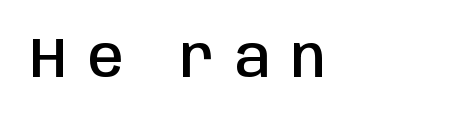
Q: Is the text bold? A: Semi-bold.
Q: Is the text italic (slanted)? A: No, it is upright.
Q: Is the typeface a serif or a sans-serif typeface? A: Sans-serif.
Q: Is the text underlined? A: No.
Q: Is the spacing between letters normal or unusually wide? A: Unusually wide.
Q: Width (condensed, normal, or wide)? A: Condensed.
Q: Stroke contrast? A: Low.
Q: x-height? A: Large.
Q: Monospaced? A: No.
